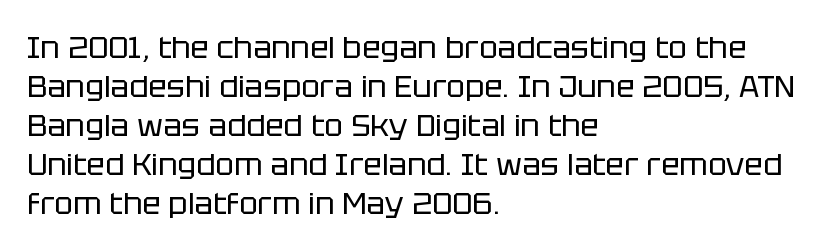
The image shows 31 px regular-weight sans-serif type, upright; set left-aligned, normal line spacing (1.26x), normal letter spacing, not underlined; low stroke contrast and a large x-height.
